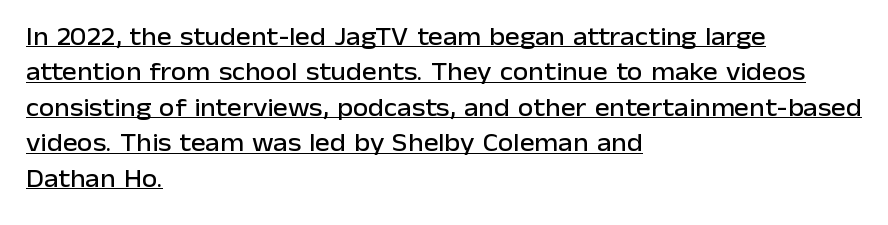
{"italic": "no", "underline": "yes", "align": "left", "line_spacing": "normal", "line_spacing_ratio": 1.42, "letter_spacing": "normal", "letter_spacing_em": 0.0, "glyph_px": 25}
